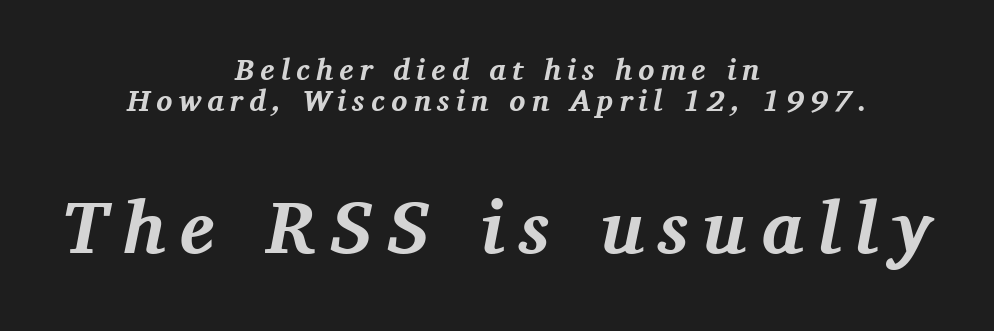
{"serif": "yes", "italic": "yes", "lean": "right", "slant_degrees": 11, "bold": "yes", "weight": "bold", "width": "normal", "stroke_contrast": "medium", "x_height": "medium", "monospaced": "no", "underline": "no", "align": "center", "line_spacing": "tight", "line_spacing_ratio": 1.02, "letter_spacing": "wide", "letter_spacing_em": 0.2, "larger_block": "second", "size_ratio": 2.47, "glyph_px": 74}
